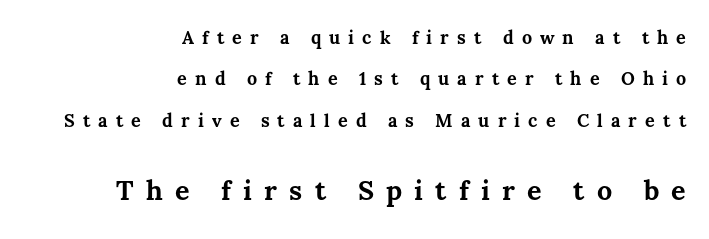
The image shows 27 px bold type, upright; set right-aligned, loose line spacing (2.3x), unusually wide letter spacing (+0.45 em), not underlined; the second (bottom) block is 1.5x larger.
